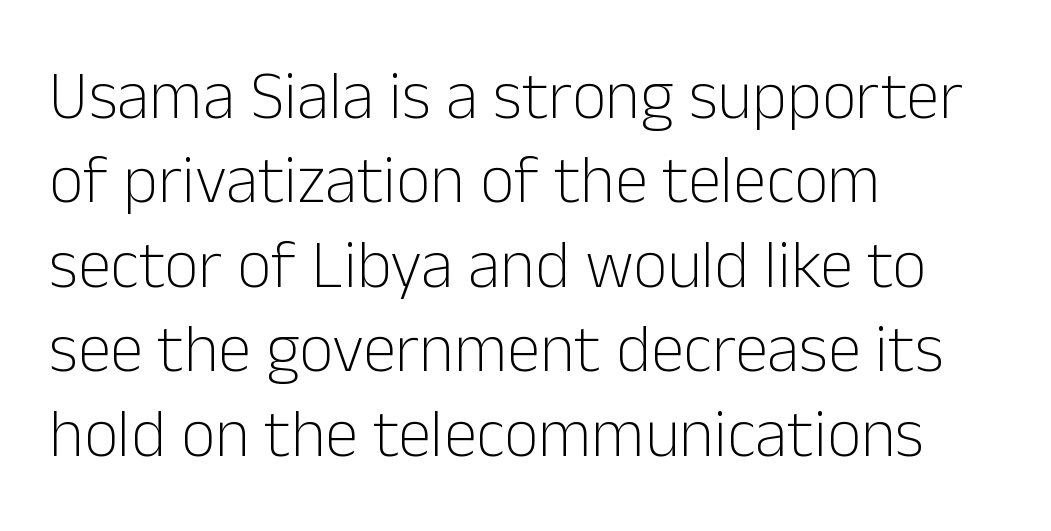
The image shows 67 px light sans-serif type, upright; set left-aligned, normal line spacing (1.26x), normal letter spacing, not underlined; low stroke contrast and a medium x-height.
